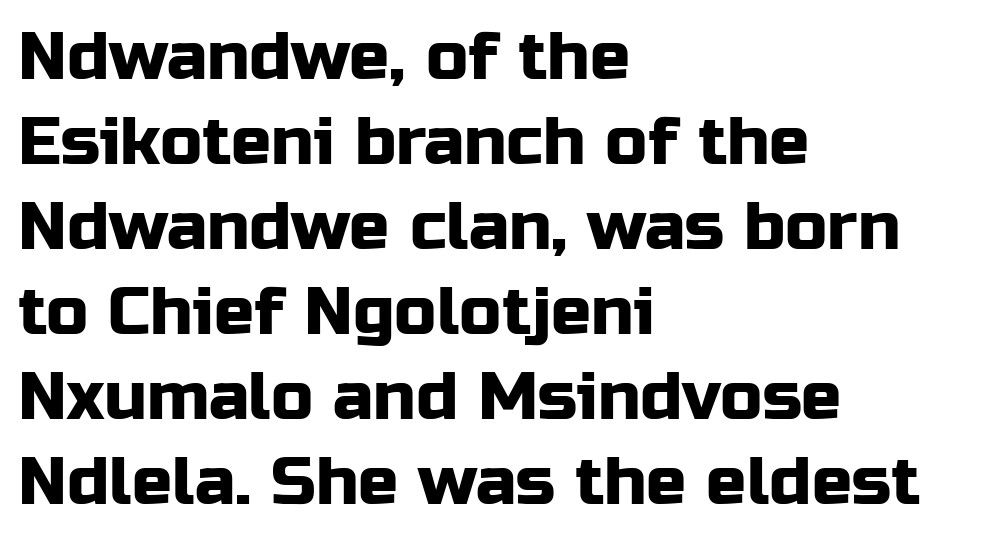
Q: Is the text italic (slanted)? A: No, it is upright.
Q: Is the typeface a serif or a sans-serif typeface? A: Sans-serif.
Q: Is the text underlined? A: No.
Q: How is the paragraph aligned? A: Left-aligned.
Q: Is the spacing between letters normal or unusually wide? A: Normal.
Q: Is the spacing between lines tight, normal or loose? A: Normal.
Q: Width (condensed, normal, or wide)? A: Normal.
Q: Stroke contrast? A: Low.
Q: x-height? A: Medium.
Q: Monospaced? A: No.
